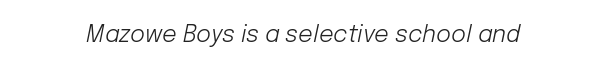
Q: Is the text bold? A: No.
Q: Is the text italic (slanted)? A: Yes, it leans right by about 12 degrees.
Q: Is the text underlined? A: No.
Q: Is the spacing between letters normal or unusually wide? A: Normal.
